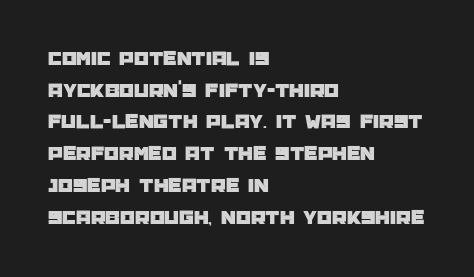
Q: Is the text italic (slanted)? A: No, it is upright.
Q: Is the text underlined? A: No.
Q: How is the paragraph aligned? A: Left-aligned.
Q: Is the spacing between letters normal or unusually wide? A: Normal.
Q: Is the spacing between lines tight, normal or loose? A: Normal.
